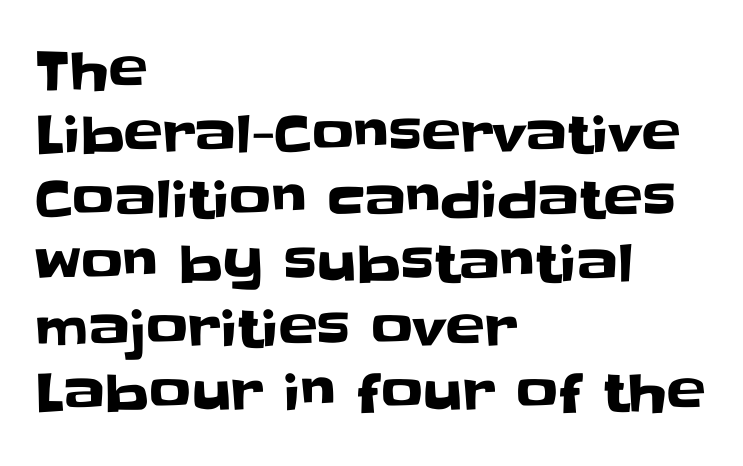
{"serif": "no", "italic": "no", "width": "normal", "stroke_contrast": "low", "x_height": "large", "monospaced": "no", "underline": "no", "align": "left", "line_spacing_ratio": 1.24, "letter_spacing": "normal", "letter_spacing_em": 0.0, "glyph_px": 52}
